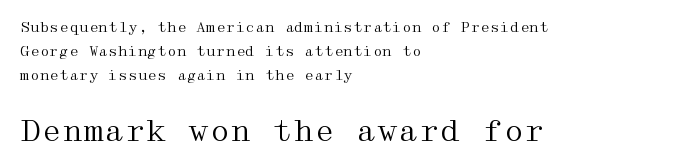
The image shows 30 px regular-weight, wide serif type, upright; set left-aligned, line spacing 1.73x, normal letter spacing, not underlined; the second (bottom) block is 2.14x larger; medium stroke contrast and a medium x-height.
